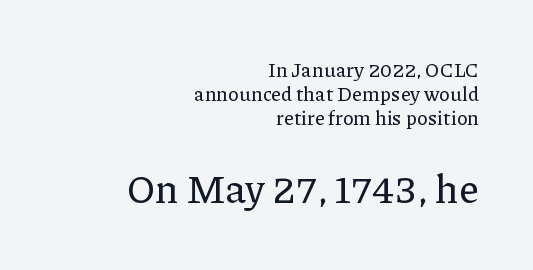
The image shows 40 px serif type, upright; set right-aligned, line spacing 1.2x, normal letter spacing, not underlined; the second (bottom) block is 2.0x larger; low stroke contrast and a medium x-height.
